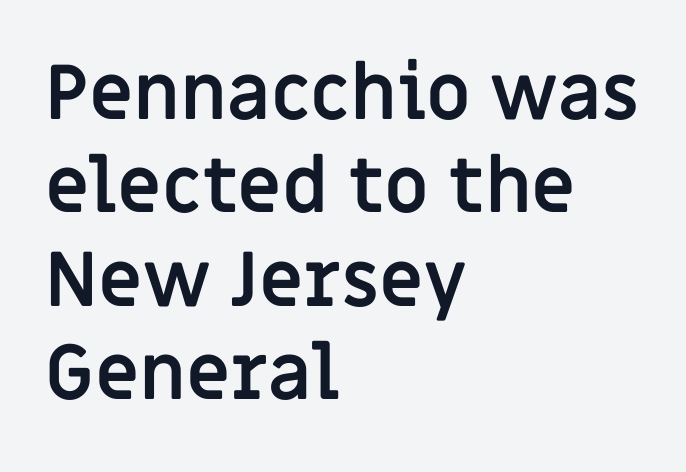
Q: Is the text bold? A: Yes.
Q: Is the text italic (slanted)? A: No, it is upright.
Q: Is the typeface a serif or a sans-serif typeface? A: Sans-serif.
Q: Is the text underlined? A: No.
Q: How is the paragraph aligned? A: Left-aligned.
Q: Is the spacing between letters normal or unusually wide? A: Normal.
Q: Width (condensed, normal, or wide)? A: Normal.
Q: Stroke contrast? A: Low.
Q: x-height? A: Large.
Q: Monospaced? A: No.
